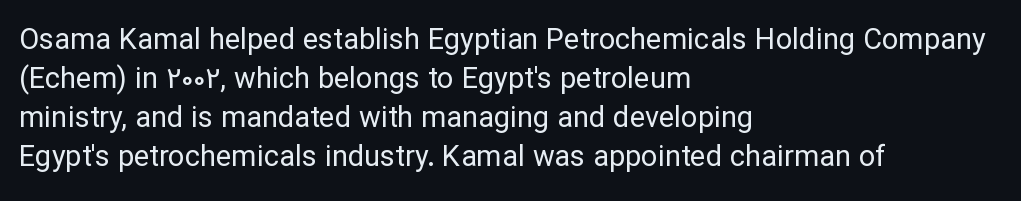
The image shows 29 px regular-weight sans-serif type, upright; set left-aligned, normal line spacing (1.34x), normal letter spacing, not underlined; low stroke contrast and a medium x-height.
